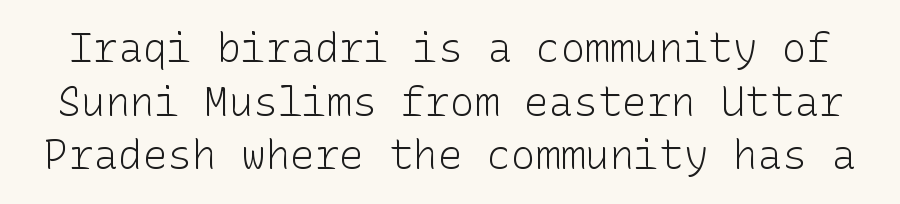
Q: Is the text bold? A: No.
Q: Is the text italic (slanted)? A: No, it is upright.
Q: Is the typeface a serif or a sans-serif typeface? A: Sans-serif.
Q: Is the text underlined? A: No.
Q: Is the spacing between letters normal or unusually wide? A: Normal.
Q: Is the spacing between lines tight, normal or loose? A: Normal.
Q: Width (condensed, normal, or wide)? A: Normal.
Q: Stroke contrast? A: Low.
Q: x-height? A: Medium.
